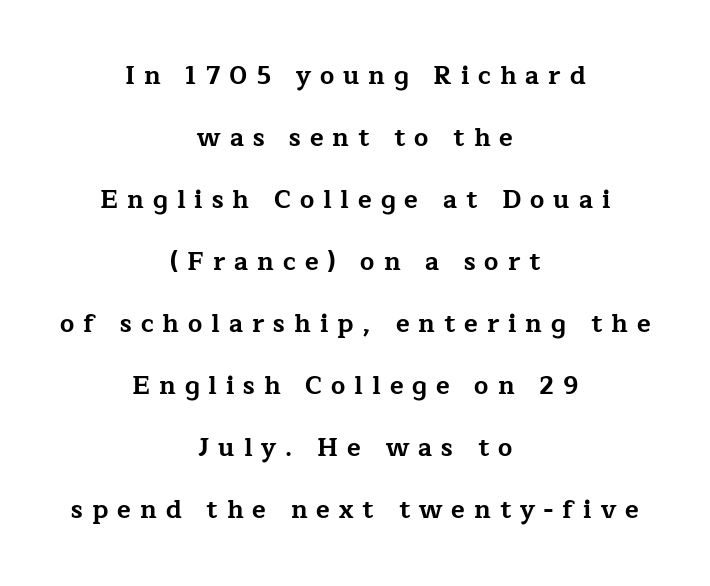
{"italic": "no", "bold": "yes", "underline": "no", "align": "center", "line_spacing": "loose", "line_spacing_ratio": 2.48, "letter_spacing": "wide", "letter_spacing_em": 0.36, "glyph_px": 25}
